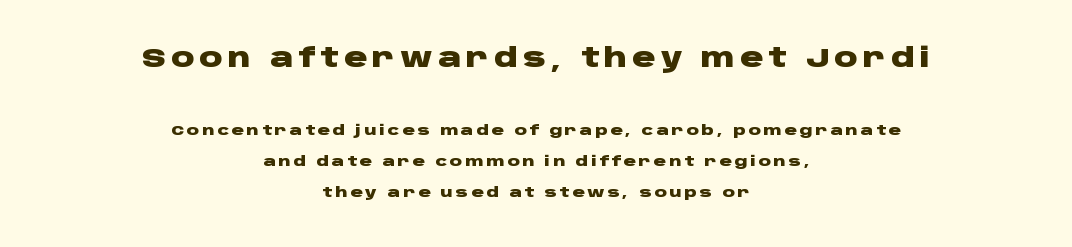
Q: Is the text bold? A: Yes.
Q: Is the text italic (slanted)? A: No, it is upright.
Q: Is the text underlined? A: No.
Q: How is the paragraph aligned? A: Centered.
Q: Is the spacing between lines tight, normal or loose? A: Loose.
Q: Which block of text is set in a larger size, the first (top) or the second (bottom)? A: The first (top) one.
